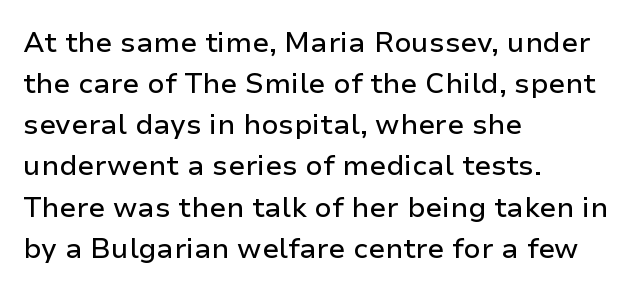
In terms of letterform style, serifs are entirely absent. This sample has the flowing, uneven cadence of proportional lettering. Ascenders rise straight up at ninety degrees. In terms of leading, this rendering sits right in the middle. Lines of text with bare space underneath.
